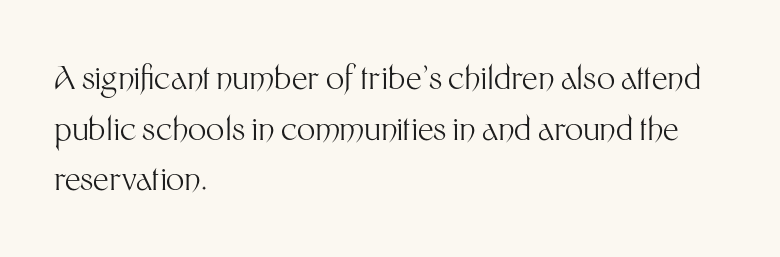
The image shows 32 px light sans-serif type, upright; set left-aligned, normal line spacing (1.58x), normal letter spacing, not underlined; medium stroke contrast and a medium x-height.
